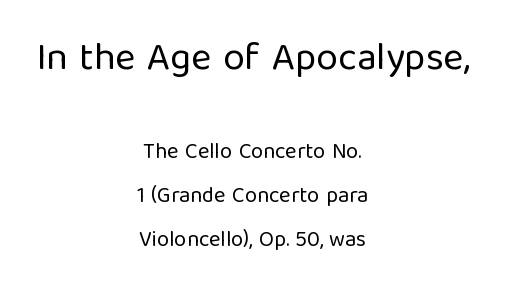
One-word summary of the alignment: center. Vertical strokes here are truly vertical. Is this a fixed-width face? No — the glyphs have proportional, varying widths. The type is set solid horizontally, with unmodified tracking. The strokes carry an ordinary text weight at most.
